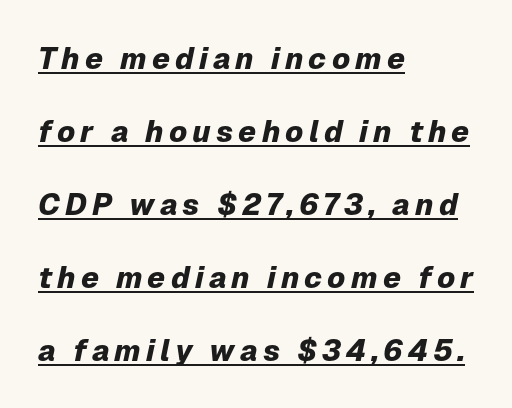
The image shows 30 px heavy type, italic (leaning right); set left-aligned, loose line spacing (2.43x), underlined; low stroke contrast and a medium x-height.
